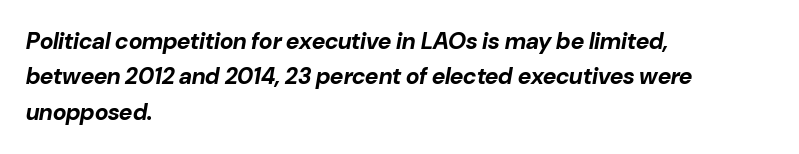
Q: Is the text bold? A: Yes.
Q: Is the text italic (slanted)? A: Yes, it leans right by about 10 degrees.
Q: Is the text underlined? A: No.
Q: How is the paragraph aligned? A: Left-aligned.
Q: Is the spacing between letters normal or unusually wide? A: Normal.
Q: Is the spacing between lines tight, normal or loose? A: Normal.
